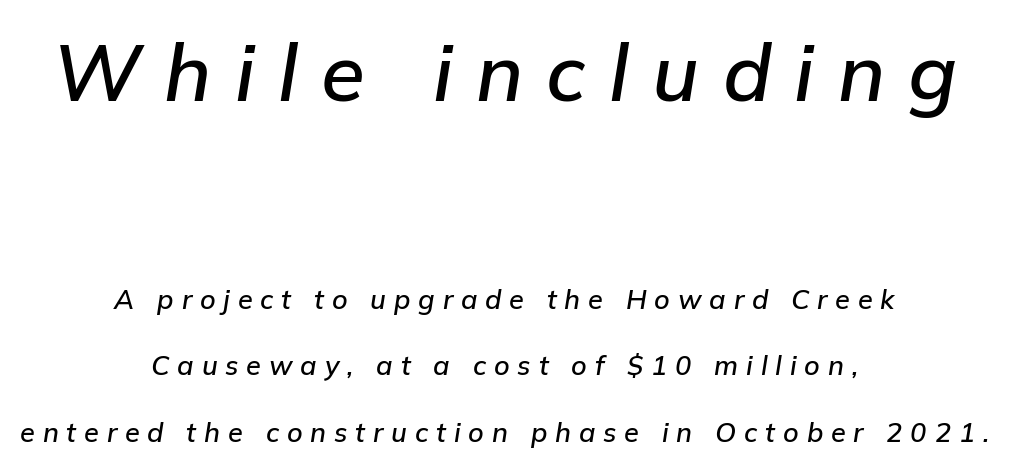
{"italic": "yes", "lean": "right", "slant_degrees": 9, "width": "normal", "stroke_contrast": "low", "x_height": "medium", "monospaced": "no", "underline": "no", "align": "center", "line_spacing": "loose", "line_spacing_ratio": 2.46, "letter_spacing": "wide", "letter_spacing_em": 0.29, "larger_block": "first", "size_ratio": 2.96, "glyph_px": 80}
